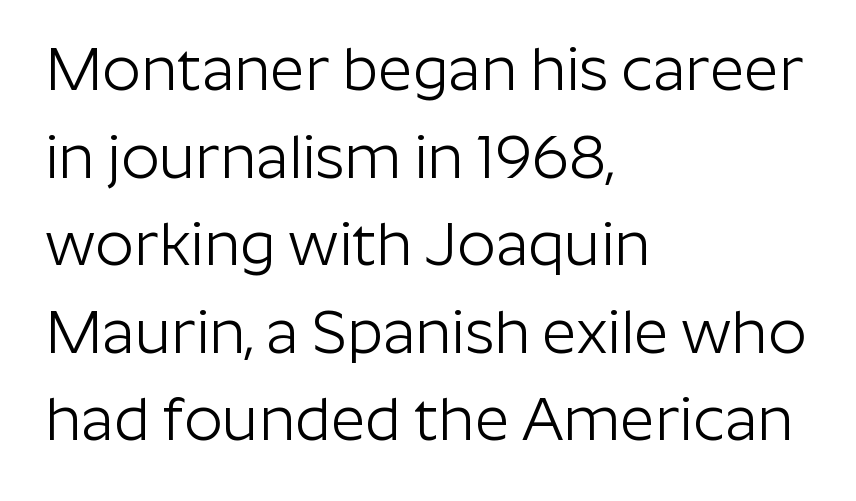
{"serif": "no", "italic": "no", "bold": "no", "weight": "light", "width": "normal", "stroke_contrast": "low", "x_height": "medium", "monospaced": "no", "underline": "no", "align": "left", "line_spacing": "normal", "line_spacing_ratio": 1.46, "letter_spacing": "normal", "letter_spacing_em": 0.0, "glyph_px": 60}
